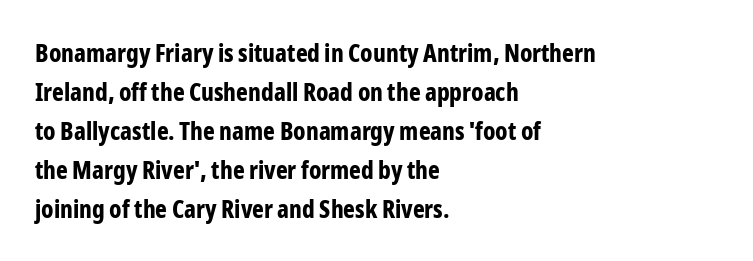
The image shows 25 px bold type, upright; set left-aligned, normal line spacing (1.56x), normal letter spacing, not underlined.
